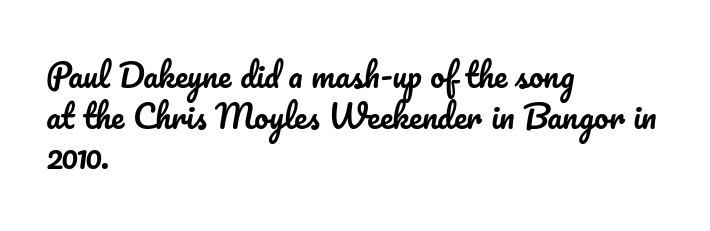
Compared with typical paragraphs, the rows here are spaced about the same. This sample has the flowing, uneven cadence of proportional lettering. In terms of letterspacing, this is plain default setting. The zone under the glyphs is completely vacant. These lines are set flush left with a ragged right edge.
